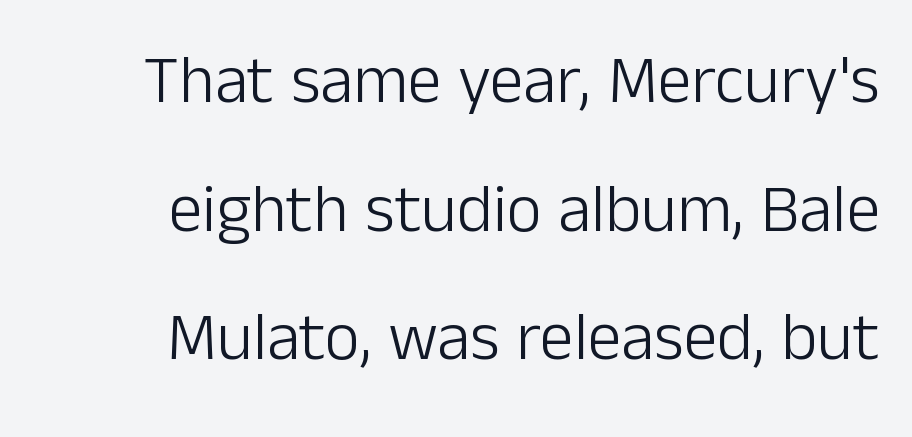
The image shows 68 px light sans-serif type, upright; set right-aligned, line spacing 1.89x, normal letter spacing, not underlined; low stroke contrast and a medium x-height.
